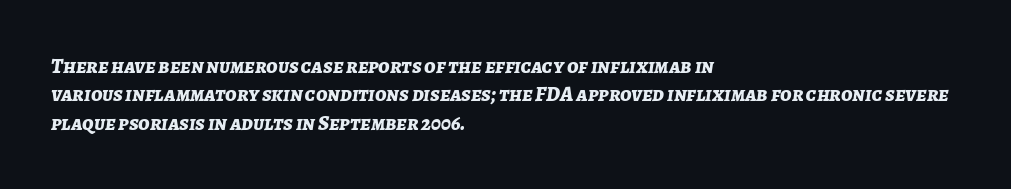
The image shows 21 px bold type, italic (leaning right); set left-aligned, normal line spacing (1.35x), normal letter spacing, not underlined.
